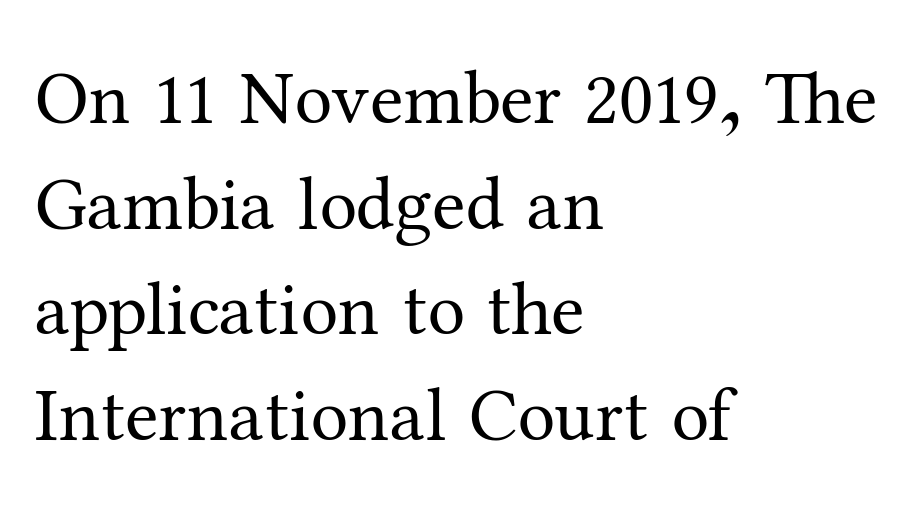
{"serif": "yes", "italic": "no", "bold": "no", "weight": "regular", "width": "normal", "stroke_contrast": "medium", "x_height": "medium", "monospaced": "no", "underline": "no", "align": "left", "line_spacing": "normal", "line_spacing_ratio": 1.39, "letter_spacing": "normal", "letter_spacing_em": 0.0, "glyph_px": 76}
